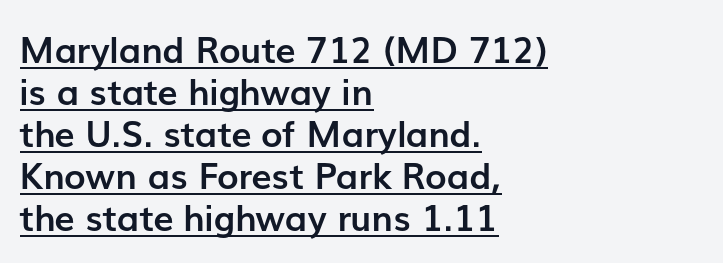
{"serif": "no", "italic": "no", "bold": "yes", "weight": "semibold", "width": "normal", "stroke_contrast": "low", "x_height": "medium", "monospaced": "no", "underline": "yes", "align": "left", "line_spacing_ratio": 1.17, "letter_spacing": "normal", "letter_spacing_em": 0.0, "glyph_px": 36}
